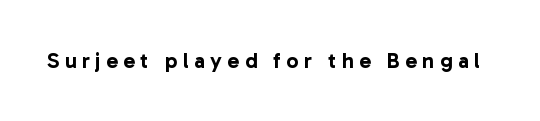
Q: Is the text italic (slanted)? A: No, it is upright.
Q: Is the text underlined? A: No.
Q: Is the spacing between letters normal or unusually wide? A: Unusually wide.
